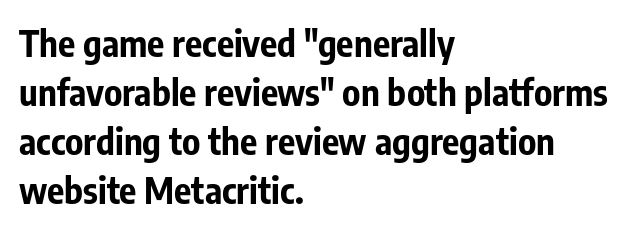
{"serif": "no", "italic": "no", "bold": "yes", "weight": "bold", "width": "condensed", "stroke_contrast": "low", "x_height": "medium", "monospaced": "no", "underline": "no", "align": "left", "line_spacing": "normal", "line_spacing_ratio": 1.36, "letter_spacing": "normal", "letter_spacing_em": 0.0, "glyph_px": 36}
